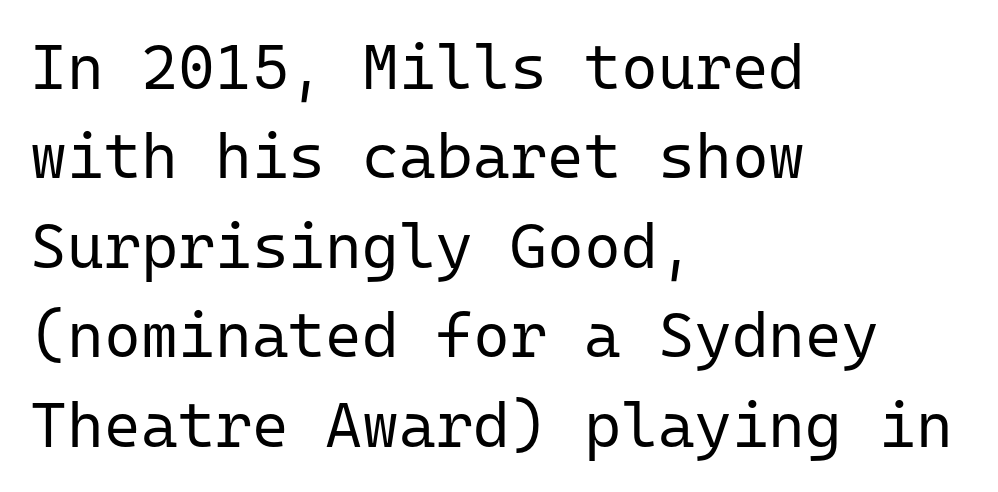
{"serif": "no", "italic": "no", "bold": "no", "weight": "regular", "width": "normal", "stroke_contrast": "low", "x_height": "medium", "monospaced": "yes", "underline": "no", "align": "left", "line_spacing": "normal", "line_spacing_ratio": 1.42, "letter_spacing": "normal", "letter_spacing_em": 0.0, "glyph_px": 63}
